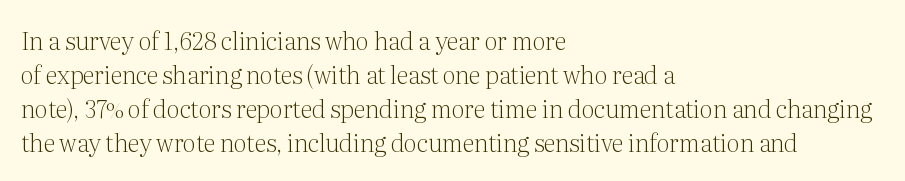
Q: Is the text bold? A: No.
Q: Is the text italic (slanted)? A: No, it is upright.
Q: Is the text underlined? A: No.
Q: How is the paragraph aligned? A: Left-aligned.
Q: Is the spacing between letters normal or unusually wide? A: Normal.
Q: Is the spacing between lines tight, normal or loose? A: Normal.
